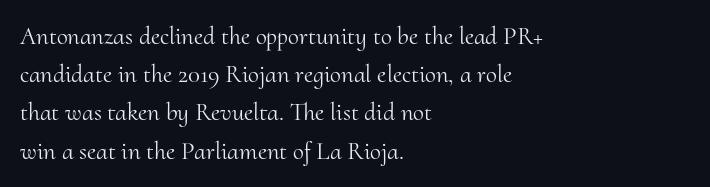
{"italic": "no", "bold": "no", "underline": "no", "align": "left", "line_spacing": "normal", "line_spacing_ratio": 1.53, "letter_spacing": "normal", "letter_spacing_em": 0.0, "glyph_px": 25}
